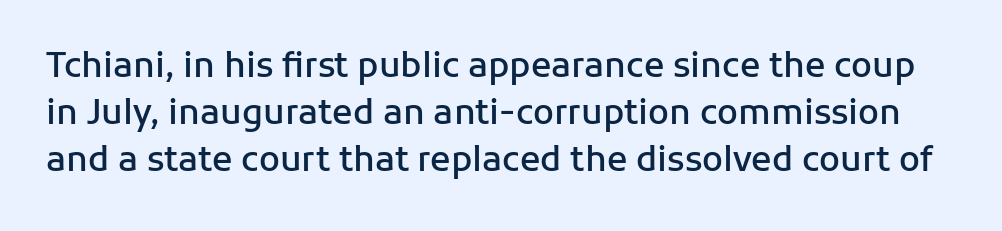
{"serif": "no", "italic": "no", "bold": "semi", "weight": "semibold", "width": "normal", "stroke_contrast": "low", "x_height": "medium", "monospaced": "no", "underline": "no", "line_spacing": "normal", "line_spacing_ratio": 1.38, "letter_spacing": "normal", "letter_spacing_em": 0.0, "glyph_px": 34}
